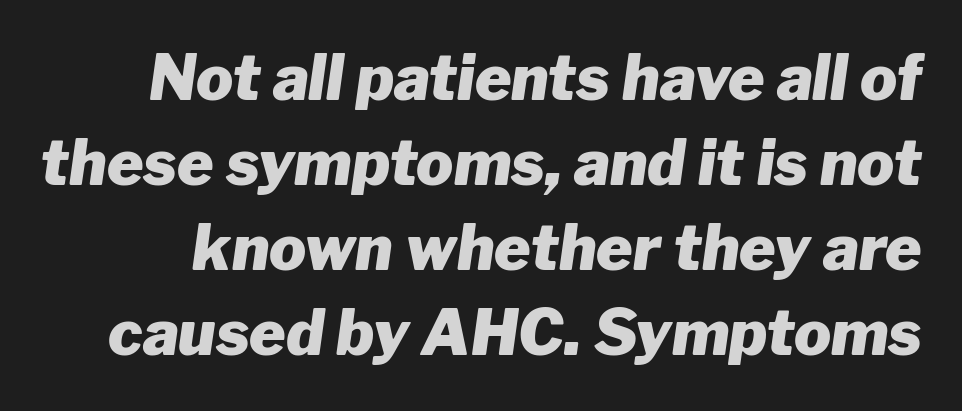
{"italic": "yes", "lean": "right", "slant_degrees": 8, "bold": "yes", "weight": "heavy", "width": "normal", "stroke_contrast": "low", "x_height": "medium", "monospaced": "no", "underline": "no", "line_spacing": "normal", "line_spacing_ratio": 1.37, "letter_spacing": "normal", "letter_spacing_em": 0.0, "glyph_px": 62}
